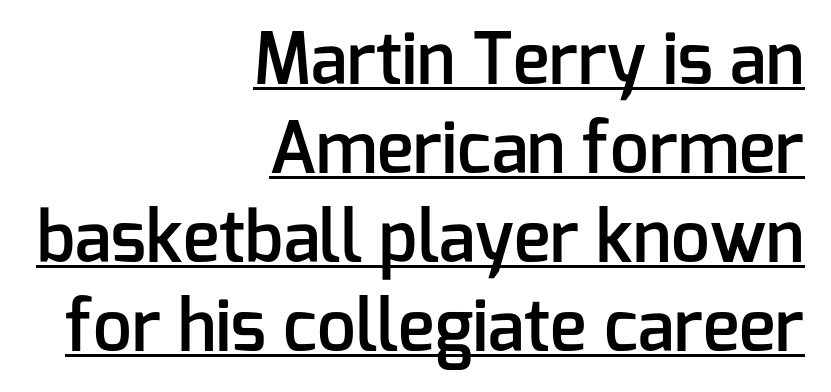
Q: Is the text bold? A: Semi-bold.
Q: Is the text italic (slanted)? A: No, it is upright.
Q: Is the typeface a serif or a sans-serif typeface? A: Sans-serif.
Q: Is the text underlined? A: Yes.
Q: How is the paragraph aligned? A: Right-aligned.
Q: Is the spacing between letters normal or unusually wide? A: Normal.
Q: Is the spacing between lines tight, normal or loose? A: Normal.
Q: Width (condensed, normal, or wide)? A: Normal.
Q: Stroke contrast? A: Low.
Q: x-height? A: Medium.
Q: Monospaced? A: No.
